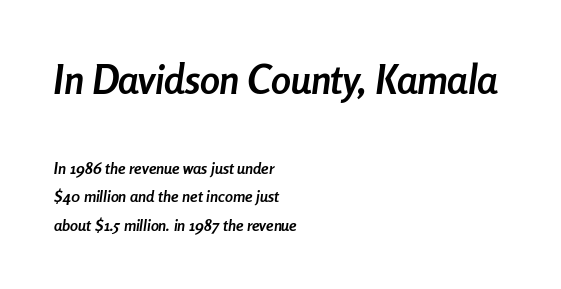
Q: Is the text bold? A: Yes.
Q: Is the text italic (slanted)? A: Yes, it leans right by about 8 degrees.
Q: Is the text underlined? A: No.
Q: How is the paragraph aligned? A: Left-aligned.
Q: Is the spacing between letters normal or unusually wide? A: Normal.
Q: Which block of text is set in a larger size, the first (top) or the second (bottom)? A: The first (top) one.
Q: Width (condensed, normal, or wide)? A: Condensed.
Q: Stroke contrast? A: Low.
Q: x-height? A: Medium.
Q: Monospaced? A: No.
